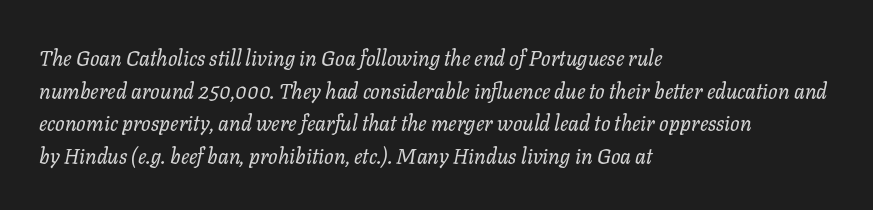
{"italic": "yes", "lean": "right", "slant_degrees": 11, "bold": "no", "underline": "no", "align": "left", "line_spacing": "normal", "line_spacing_ratio": 1.55, "letter_spacing": "normal", "letter_spacing_em": 0.0, "glyph_px": 21}
